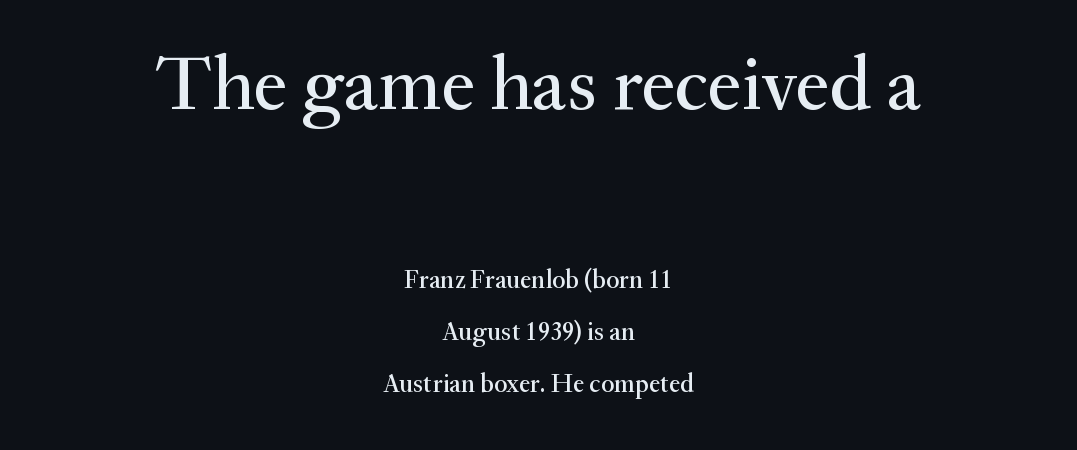
{"serif": "yes", "italic": "no", "width": "normal", "stroke_contrast": "medium", "x_height": "small", "monospaced": "no", "underline": "no", "align": "center", "line_spacing": "loose", "line_spacing_ratio": 2.0, "letter_spacing": "normal", "letter_spacing_em": 0.0, "larger_block": "first", "size_ratio": 3.0, "glyph_px": 78}
